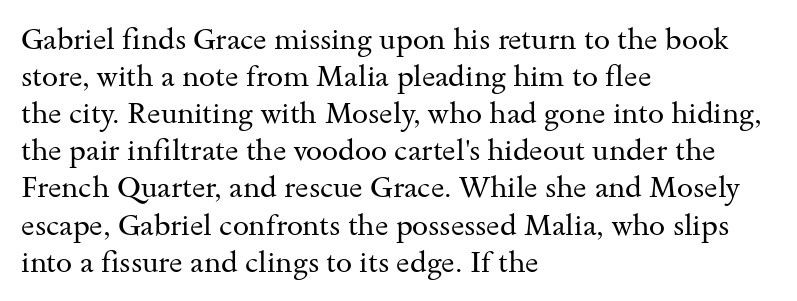
Q: Is the text bold? A: No.
Q: Is the text italic (slanted)? A: No, it is upright.
Q: Is the typeface a serif or a sans-serif typeface? A: Serif.
Q: Is the text underlined? A: No.
Q: How is the paragraph aligned? A: Left-aligned.
Q: Is the spacing between letters normal or unusually wide? A: Normal.
Q: Is the spacing between lines tight, normal or loose? A: Normal.
Q: Width (condensed, normal, or wide)? A: Wide.
Q: Stroke contrast? A: Medium.
Q: x-height? A: Small.
Q: Monospaced? A: No.
